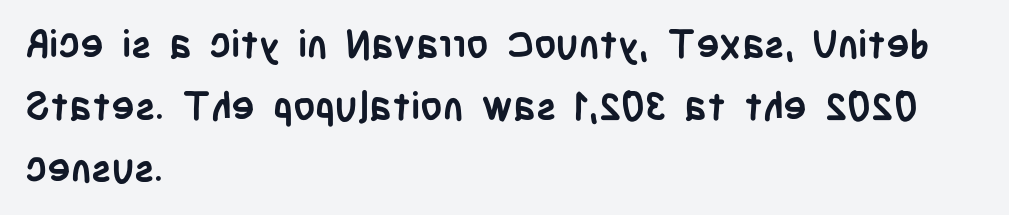
The image shows 39 px semibold, condensed sans-serif type, upright; set left-aligned, normal line spacing (1.59x), normal letter spacing, not underlined; low stroke contrast and a large x-height.
